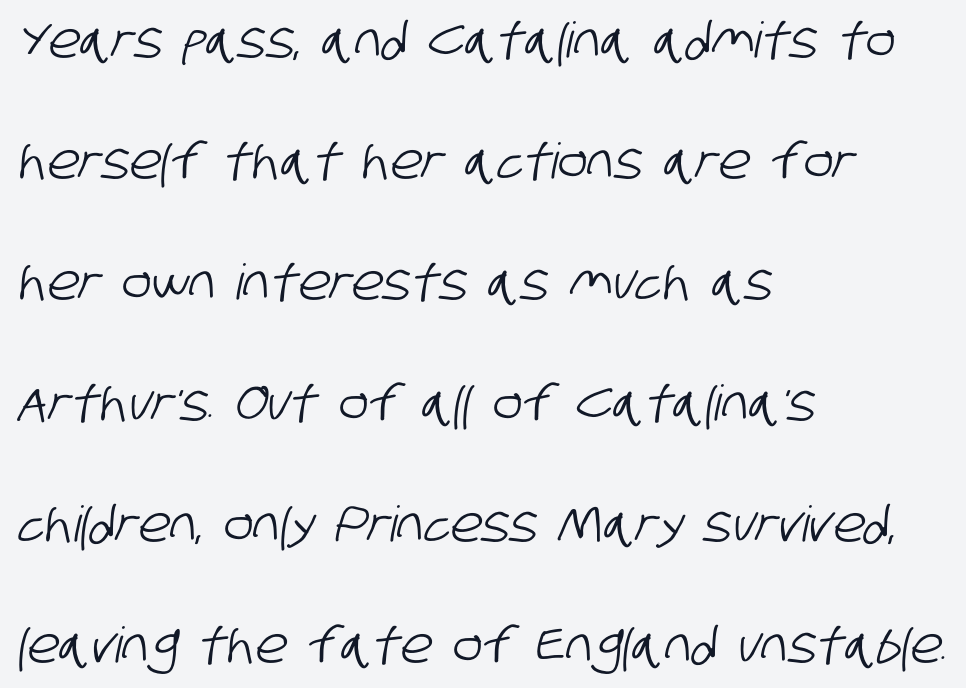
Q: Is the typeface a serif or a sans-serif typeface? A: Sans-serif.
Q: Is the text underlined? A: No.
Q: How is the paragraph aligned? A: Left-aligned.
Q: Is the spacing between letters normal or unusually wide? A: Normal.
Q: Is the spacing between lines tight, normal or loose? A: Loose.
Q: Width (condensed, normal, or wide)? A: Condensed.
Q: Stroke contrast? A: Low.
Q: x-height? A: Large.
Q: Monospaced? A: No.
